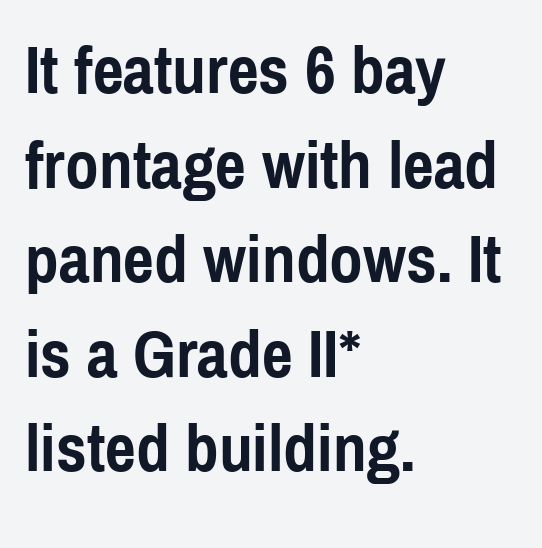
{"serif": "no", "italic": "no", "bold": "yes", "weight": "semibold", "width": "condensed", "x_height": "medium", "monospaced": "no", "underline": "no", "align": "left", "line_spacing": "normal", "line_spacing_ratio": 1.39, "letter_spacing": "normal", "letter_spacing_em": 0.0, "glyph_px": 68}
